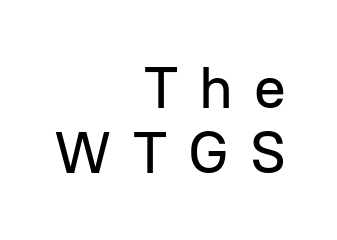
Q: Is the text italic (slanted)? A: No, it is upright.
Q: Is the typeface a serif or a sans-serif typeface? A: Sans-serif.
Q: Is the text underlined? A: No.
Q: How is the paragraph aligned? A: Right-aligned.
Q: Is the spacing between letters normal or unusually wide? A: Unusually wide.
Q: Is the spacing between lines tight, normal or loose? A: Tight.
Q: Width (condensed, normal, or wide)? A: Normal.
Q: Stroke contrast? A: Low.
Q: x-height? A: Medium.
Q: Monospaced? A: No.
